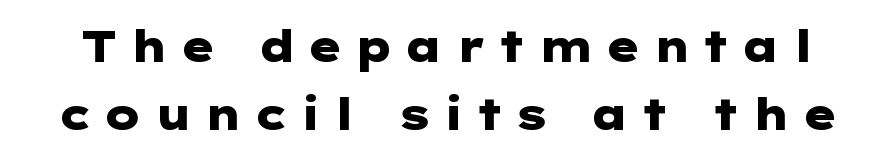
The image shows 43 px heavy, wide sans-serif type, upright; set normal line spacing (1.57x), unusually wide letter spacing (+0.24 em), not underlined; low stroke contrast and a medium x-height.
